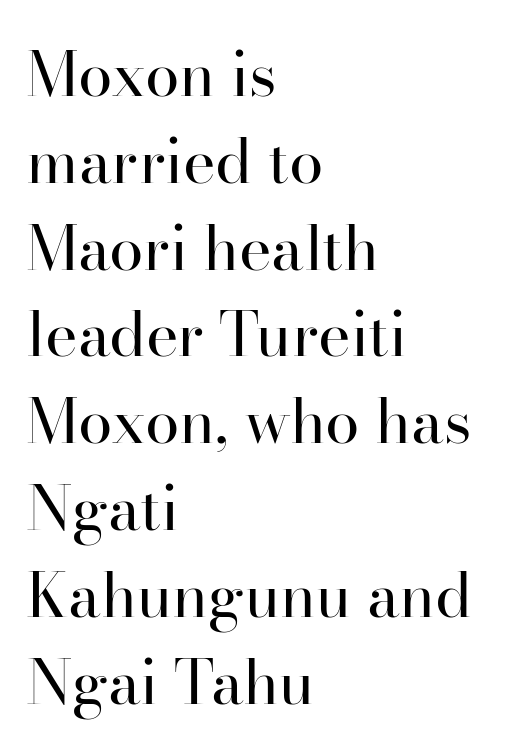
Q: Is the text bold? A: No.
Q: Is the text italic (slanted)? A: No, it is upright.
Q: Is the typeface a serif or a sans-serif typeface? A: Serif.
Q: Is the text underlined? A: No.
Q: How is the paragraph aligned? A: Left-aligned.
Q: Is the spacing between letters normal or unusually wide? A: Normal.
Q: Is the spacing between lines tight, normal or loose? A: Normal.
Q: Width (condensed, normal, or wide)? A: Normal.
Q: Stroke contrast? A: High.
Q: x-height? A: Small.
Q: Monospaced? A: No.
